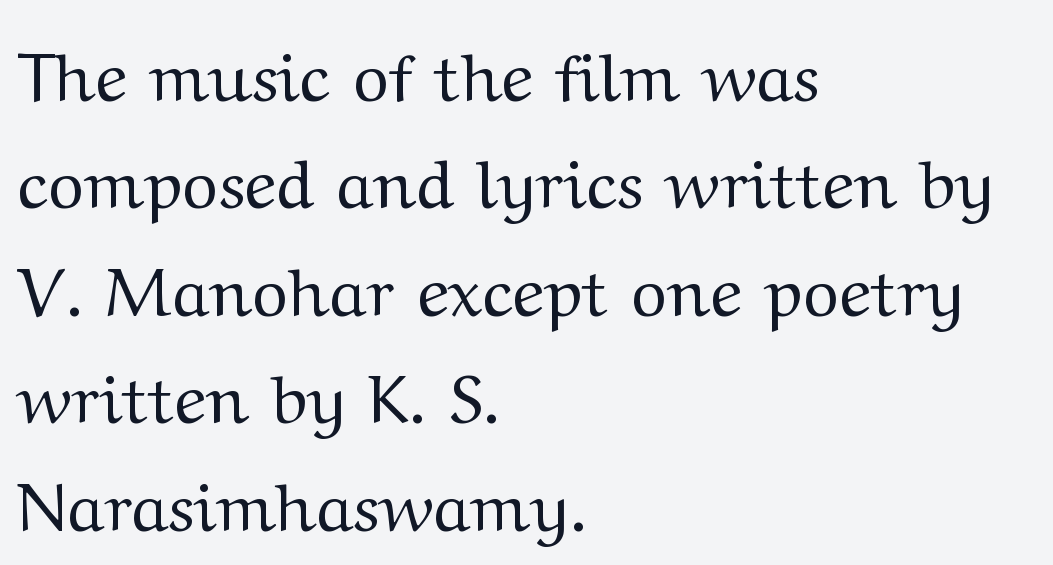
Q: Is the text bold? A: No.
Q: Is the text italic (slanted)? A: No, it is upright.
Q: Is the typeface a serif or a sans-serif typeface? A: Serif.
Q: Is the text underlined? A: No.
Q: How is the paragraph aligned? A: Left-aligned.
Q: Is the spacing between letters normal or unusually wide? A: Normal.
Q: Is the spacing between lines tight, normal or loose? A: Normal.
Q: Width (condensed, normal, or wide)? A: Wide.
Q: Stroke contrast? A: Medium.
Q: x-height? A: Medium.
Q: Monospaced? A: No.
